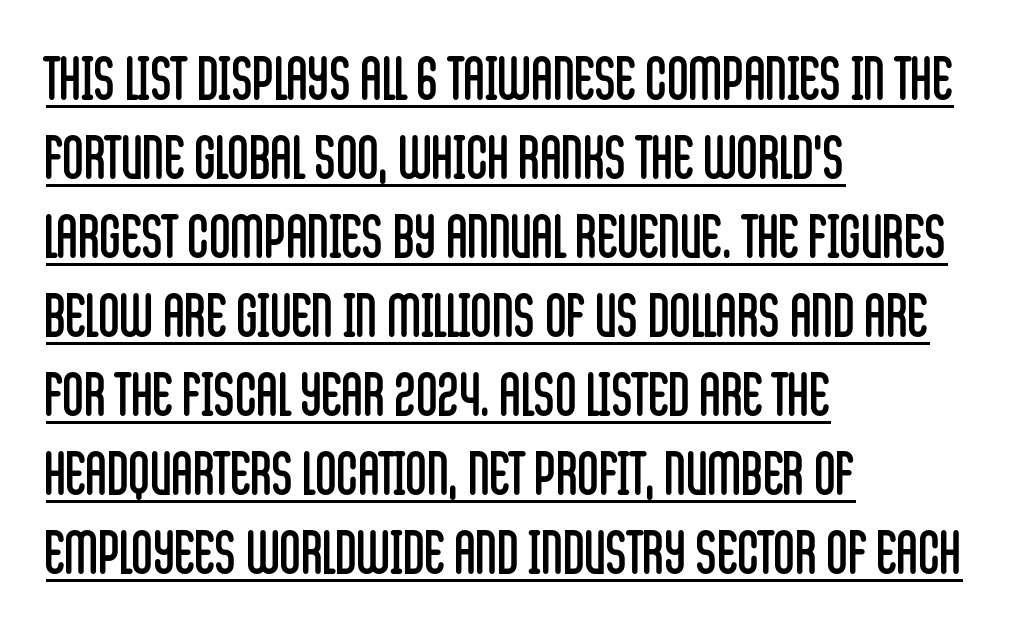
Q: Is the text bold? A: No.
Q: Is the text italic (slanted)? A: No, it is upright.
Q: Is the typeface a serif or a sans-serif typeface? A: Sans-serif.
Q: Is the text underlined? A: Yes.
Q: How is the paragraph aligned? A: Left-aligned.
Q: Is the spacing between letters normal or unusually wide? A: Normal.
Q: Is the spacing between lines tight, normal or loose? A: Normal.
Q: Width (condensed, normal, or wide)? A: Condensed.
Q: Stroke contrast? A: Low.
Q: x-height? A: Large.
Q: Monospaced? A: No.
